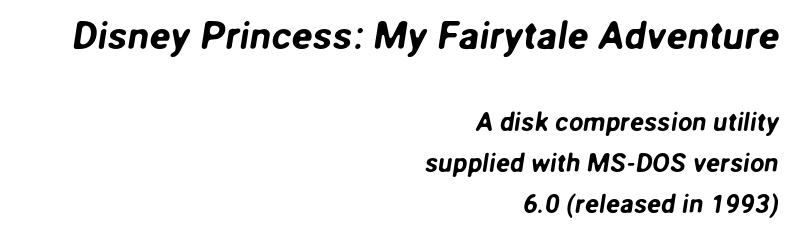
Q: Is the typeface a serif or a sans-serif typeface? A: Sans-serif.
Q: Is the text underlined? A: No.
Q: How is the paragraph aligned? A: Right-aligned.
Q: Is the spacing between letters normal or unusually wide? A: Normal.
Q: Is the spacing between lines tight, normal or loose? A: Normal.
Q: Which block of text is set in a larger size, the first (top) or the second (bottom)? A: The first (top) one.
Q: Width (condensed, normal, or wide)? A: Normal.
Q: Stroke contrast? A: Low.
Q: x-height? A: Medium.
Q: Monospaced? A: No.
